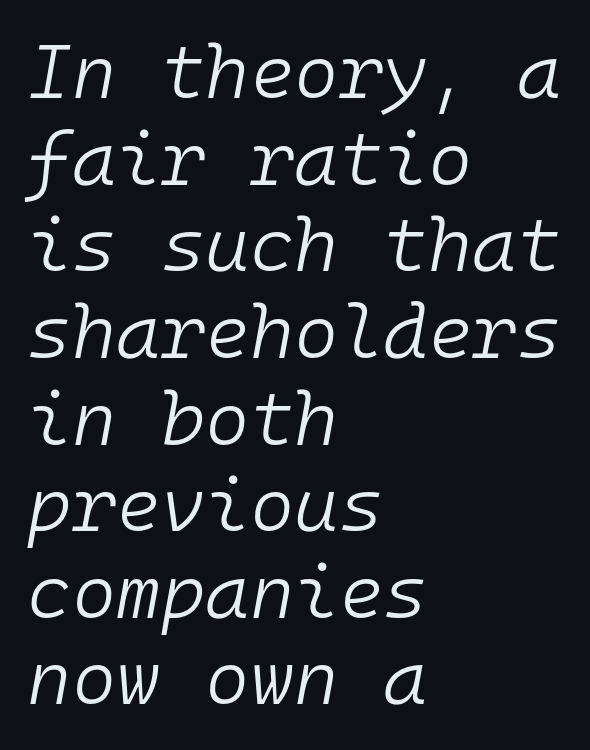
The image shows 76 px light type, italic (leaning right), monospaced; set left-aligned, tight line spacing (1.14x), normal letter spacing, not underlined; low stroke contrast and a medium x-height.
